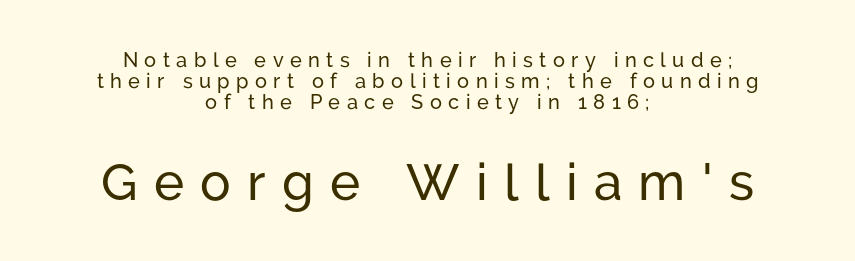
Top chunk: small. Bottom chunk: large. This sample has the flowing, uneven cadence of proportional lettering. The paragraph shown floats in the horizontal middle. The letters stand upright; this is a roman face. Check the space under the baseline: it is left empty.
